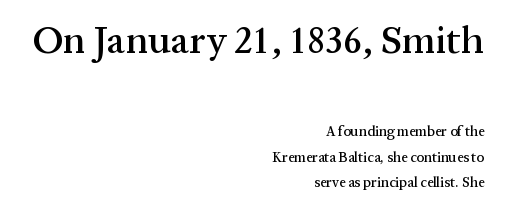
The image shows 39 px serif type, upright; set right-aligned, line spacing 1.82x, normal letter spacing, not underlined; the first (top) block is 2.79x larger; medium stroke contrast and a medium x-height.
